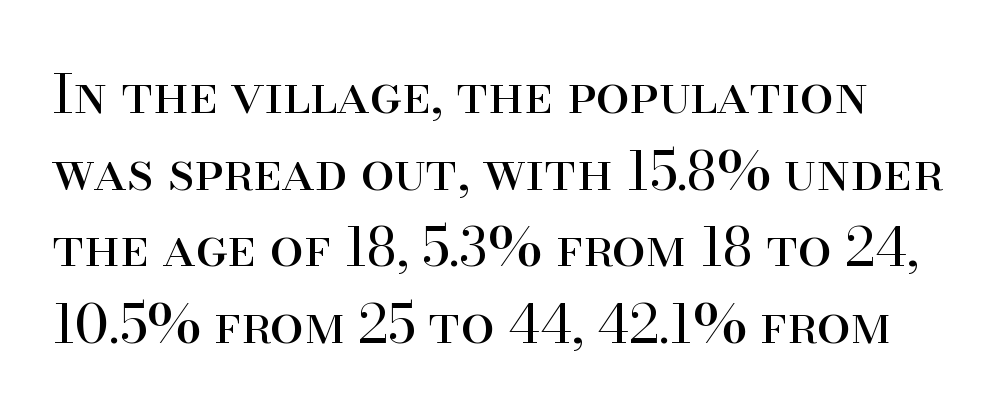
{"serif": "yes", "italic": "no", "bold": "no", "weight": "regular", "width": "normal", "stroke_contrast": "high", "x_height": "small", "monospaced": "no", "underline": "no", "line_spacing": "normal", "line_spacing_ratio": 1.42, "letter_spacing": "normal", "letter_spacing_em": 0.0, "glyph_px": 54}
